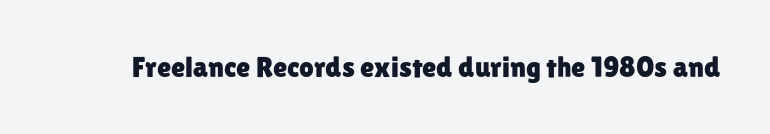
The letterforms sit shoulder to shoulder at normal distance. Vertical strokes here are truly vertical. Proportional: the letters do not fall into vertical columns. The specimen omits any rule beneath the text block's lines. Typographically, this falls in the sans-serif category.
